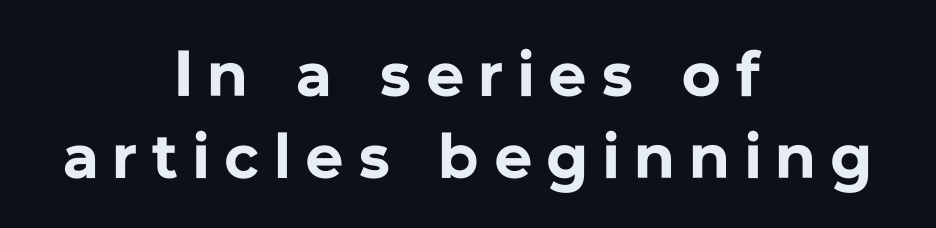
{"serif": "no", "italic": "no", "bold": "yes", "weight": "bold", "width": "normal", "stroke_contrast": "low", "x_height": "medium", "monospaced": "no", "underline": "no", "align": "center", "line_spacing": "normal", "line_spacing_ratio": 1.26, "letter_spacing": "wide", "letter_spacing_em": 0.24, "glyph_px": 65}
